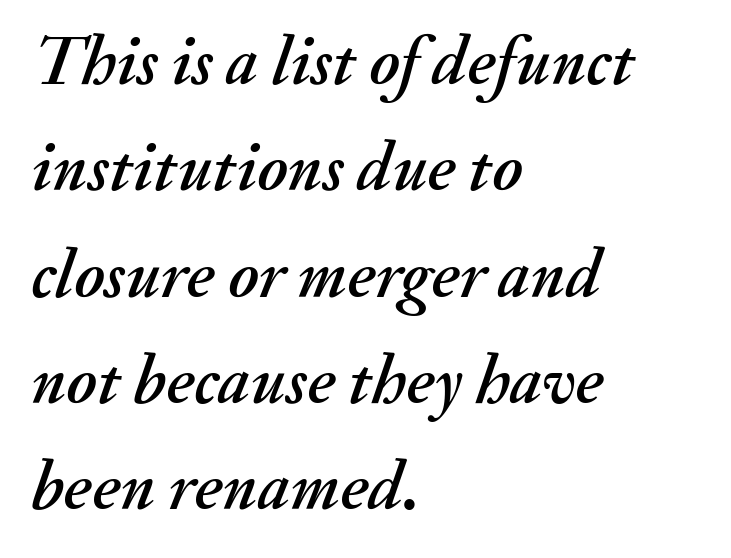
The image shows 69 px text type, italic (leaning right); set left-aligned, normal line spacing (1.54x), normal letter spacing, not underlined; medium stroke contrast and a small x-height.
